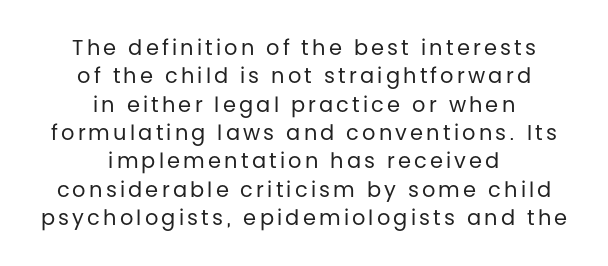
{"italic": "no", "bold": "no", "underline": "no", "align": "center", "line_spacing": "normal", "line_spacing_ratio": 1.35, "glyph_px": 21}
